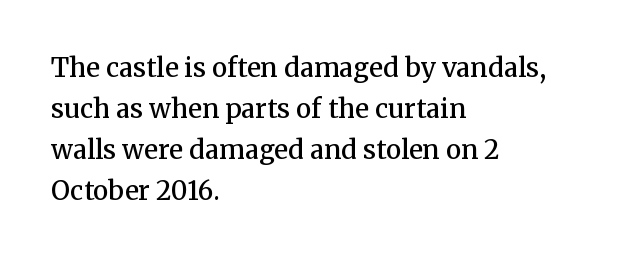
{"italic": "no", "bold": "semi", "underline": "no", "align": "left", "line_spacing": "normal", "line_spacing_ratio": 1.58, "letter_spacing": "normal", "letter_spacing_em": 0.0, "glyph_px": 26}
